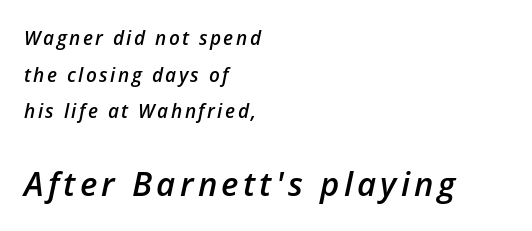
Q: Is the text bold? A: Semi-bold.
Q: Is the text italic (slanted)? A: Yes, it leans right by about 12 degrees.
Q: Is the text underlined? A: No.
Q: How is the paragraph aligned? A: Left-aligned.
Q: Is the spacing between lines tight, normal or loose? A: Loose.
Q: Which block of text is set in a larger size, the first (top) or the second (bottom)? A: The second (bottom) one.
Q: Width (condensed, normal, or wide)? A: Normal.
Q: Stroke contrast? A: Low.
Q: x-height? A: Medium.
Q: Monospaced? A: No.
